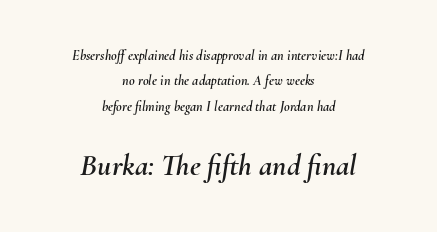
The image shows 30 px text type, italic (leaning right); set centered, line spacing 1.81x, normal letter spacing, not underlined; the second (bottom) block is 2.14x larger; medium stroke contrast and a small x-height.
